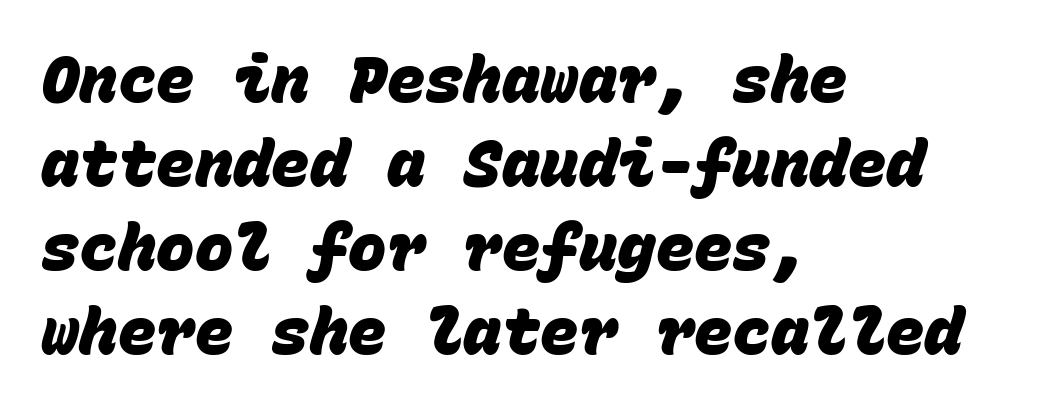
The image shows 64 px heavy sans-serif type, monospaced; set left-aligned, normal line spacing (1.31x), normal letter spacing, not underlined; low stroke contrast and a large x-height.
